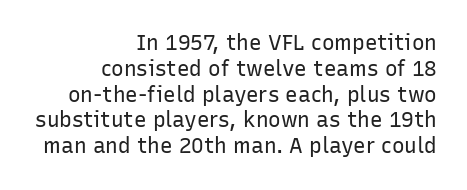
The image shows 21 px text type, upright; set right-aligned, line spacing 1.23x, normal letter spacing, not underlined.
